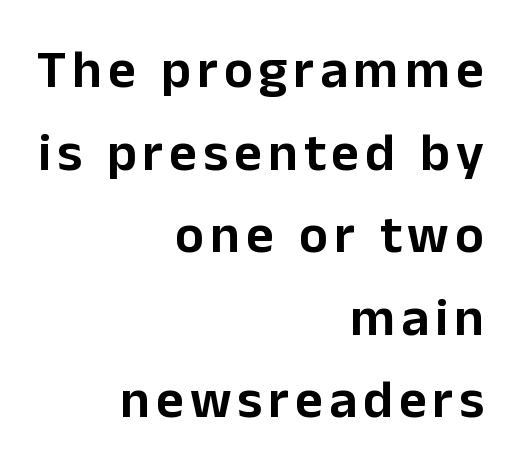
Q: Is the text italic (slanted)? A: No, it is upright.
Q: Is the typeface a serif or a sans-serif typeface? A: Sans-serif.
Q: Is the text underlined? A: No.
Q: How is the paragraph aligned? A: Right-aligned.
Q: Is the spacing between lines tight, normal or loose? A: Normal.
Q: Width (condensed, normal, or wide)? A: Normal.
Q: Stroke contrast? A: Low.
Q: x-height? A: Medium.
Q: Monospaced? A: No.
